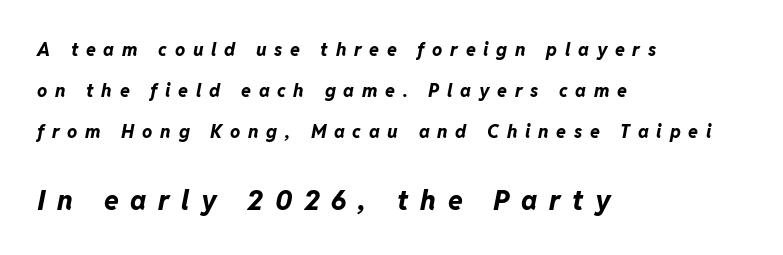
{"italic": "yes", "lean": "right", "slant_degrees": 11, "bold": "yes", "underline": "no", "align": "left", "line_spacing": "loose", "line_spacing_ratio": 2.28, "letter_spacing": "wide", "letter_spacing_em": 0.43, "larger_block": "second", "size_ratio": 1.5, "glyph_px": 27}
